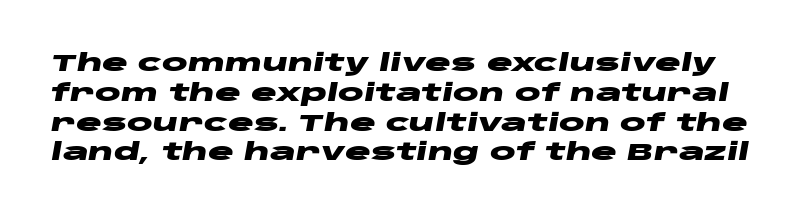
Q: Is the text bold? A: Yes.
Q: Is the text italic (slanted)? A: Yes, it leans right by about 10 degrees.
Q: Is the text underlined? A: No.
Q: Is the spacing between letters normal or unusually wide? A: Normal.
